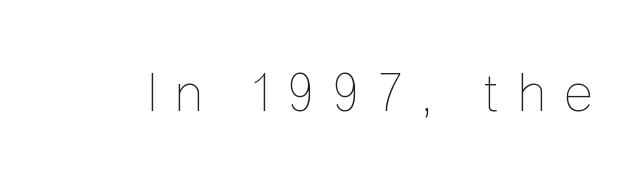
Q: Is the text bold? A: No.
Q: Is the text italic (slanted)? A: No, it is upright.
Q: Is the text underlined? A: No.
Q: Is the spacing between letters normal or unusually wide? A: Unusually wide.
Q: Width (condensed, normal, or wide)? A: Condensed.
Q: Stroke contrast? A: Low.
Q: x-height? A: Medium.
Q: Monospaced? A: No.
